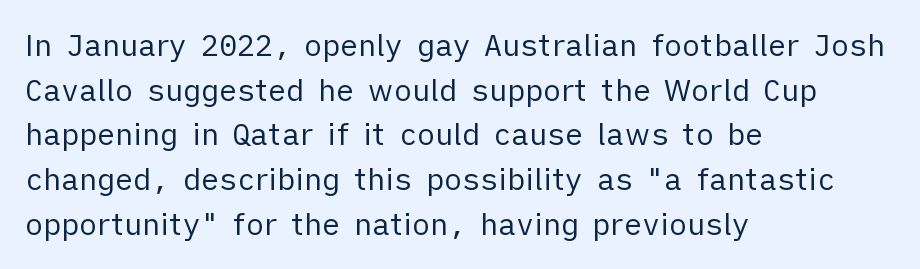
The image shows 30 px regular-weight sans-serif type, upright; set left-aligned, normal line spacing (1.49x), normal letter spacing, not underlined; low stroke contrast and a medium x-height.
